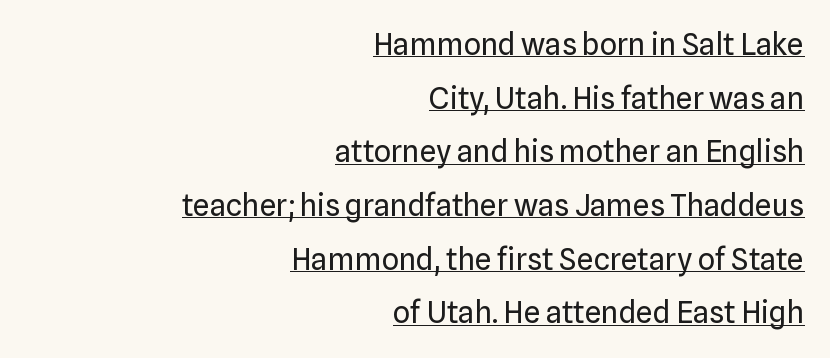
The typography opts for an upright posture over an oblique one. Short and long lines alike share a common ending point at right. Students, observe the line beneath the letters — that is underlining. Nope, no serifs anywhere on these letters. Think of a printed novel: that variable character pitch is what you see here. The font sits on the lighter half of the weight spectrum, regular included.
